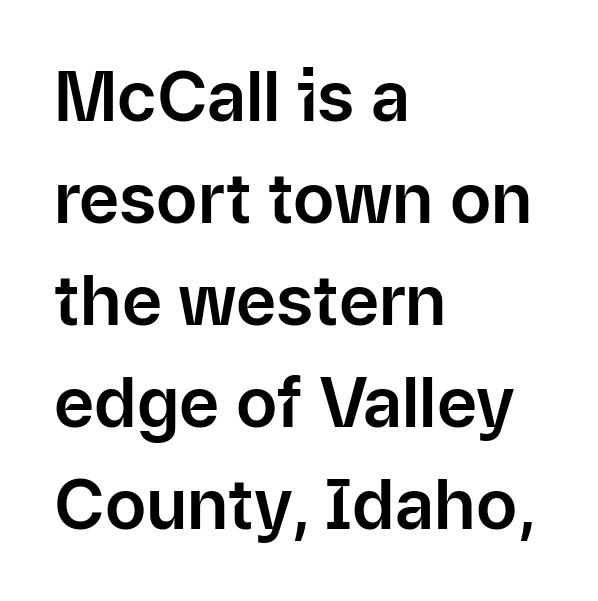
{"serif": "no", "italic": "no", "width": "normal", "stroke_contrast": "low", "x_height": "medium", "monospaced": "no", "underline": "no", "align": "left", "line_spacing": "normal", "line_spacing_ratio": 1.48, "letter_spacing": "normal", "letter_spacing_em": 0.0, "glyph_px": 69}
